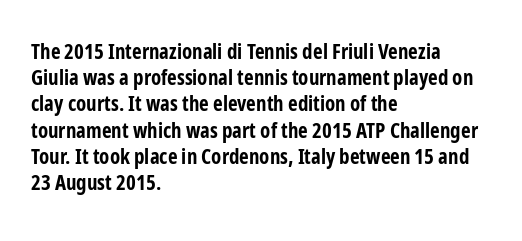
The image shows 21 px bold type, upright; set left-aligned, normal line spacing (1.25x), normal letter spacing, not underlined.
